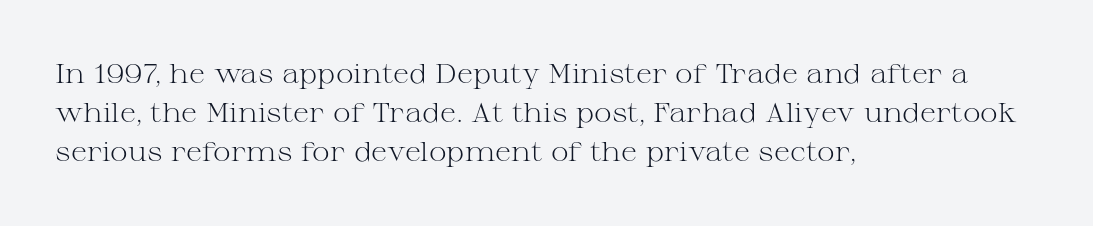
Q: Is the text bold? A: No.
Q: Is the text italic (slanted)? A: No, it is upright.
Q: Is the text underlined? A: No.
Q: How is the paragraph aligned? A: Left-aligned.
Q: Is the spacing between letters normal or unusually wide? A: Normal.
Q: Is the spacing between lines tight, normal or loose? A: Normal.
